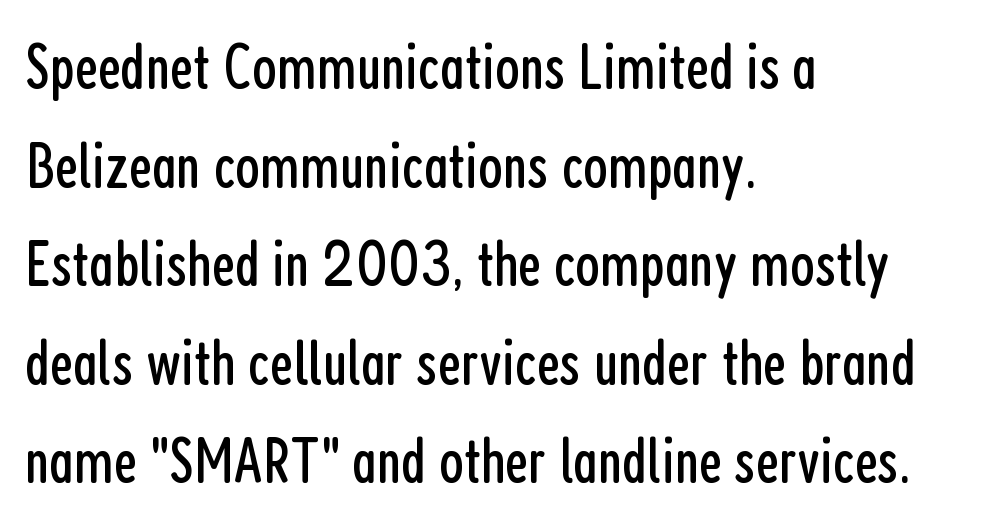
{"serif": "no", "italic": "no", "bold": "no", "weight": "regular", "width": "condensed", "stroke_contrast": "low", "x_height": "medium", "monospaced": "no", "underline": "no", "align": "left", "line_spacing": "normal", "line_spacing_ratio": 1.54, "letter_spacing": "normal", "letter_spacing_em": 0.0, "glyph_px": 64}
